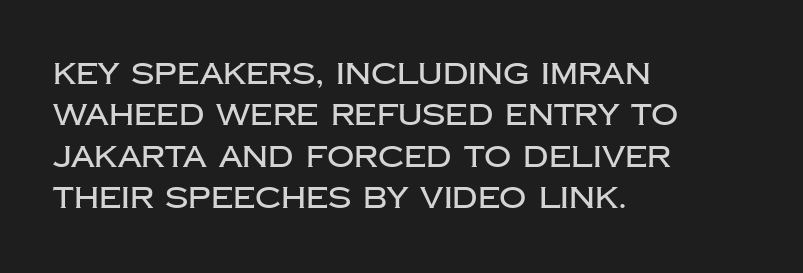
The image shows 30 px sans-serif type, upright; set left-aligned, normal line spacing (1.38x), normal letter spacing, not underlined; low stroke contrast and a large x-height.
